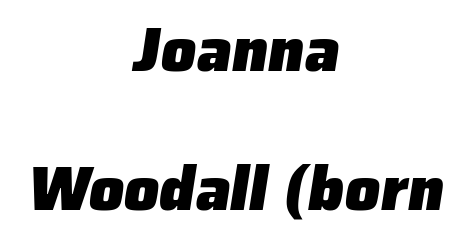
The image shows 62 px heavy sans-serif type; set centered, loose line spacing (2.24x), normal letter spacing, not underlined; low stroke contrast and a medium x-height.
